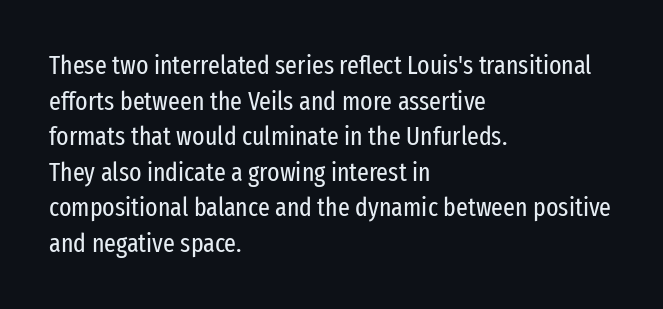
{"italic": "no", "bold": "no", "underline": "no", "align": "left", "line_spacing": "normal", "line_spacing_ratio": 1.37, "letter_spacing": "normal", "letter_spacing_em": 0.0, "glyph_px": 26}
